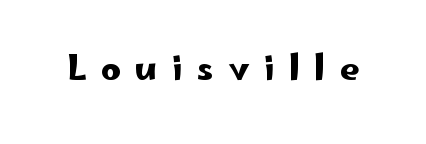
{"serif": "no", "italic": "no", "width": "wide", "stroke_contrast": "low", "x_height": "small", "monospaced": "no", "underline": "no", "letter_spacing": "wide", "letter_spacing_em": 0.42, "glyph_px": 34}
